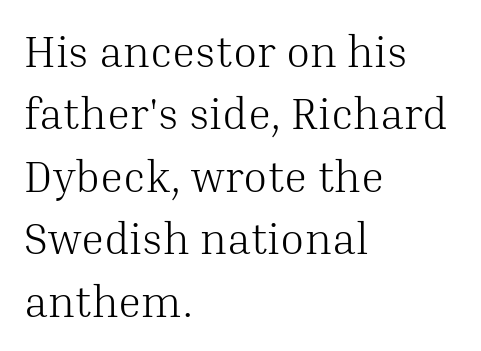
{"serif": "yes", "italic": "no", "bold": "no", "weight": "light", "width": "normal", "stroke_contrast": "medium", "x_height": "medium", "monospaced": "no", "underline": "no", "align": "left", "line_spacing": "normal", "line_spacing_ratio": 1.42, "letter_spacing": "normal", "letter_spacing_em": 0.0, "glyph_px": 44}
